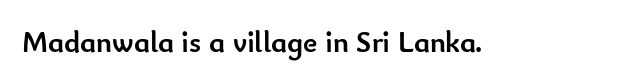
Q: Is the text bold? A: Yes.
Q: Is the text italic (slanted)? A: No, it is upright.
Q: Is the typeface a serif or a sans-serif typeface? A: Sans-serif.
Q: Is the text underlined? A: No.
Q: Is the spacing between letters normal or unusually wide? A: Normal.
Q: Width (condensed, normal, or wide)? A: Normal.
Q: Stroke contrast? A: Low.
Q: x-height? A: Small.
Q: Monospaced? A: No.
